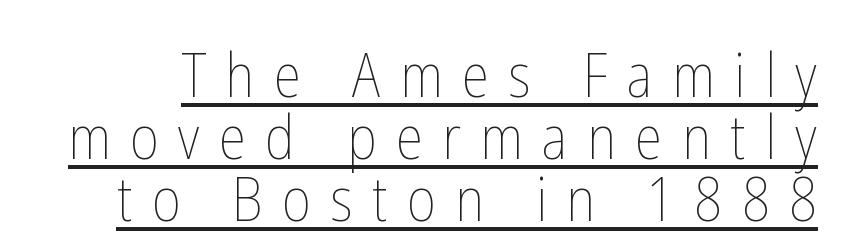
The image shows 61 px thin, condensed type, upright; set tight line spacing (1.02x), unusually wide letter spacing (+0.32 em), underlined; low stroke contrast and a medium x-height.
